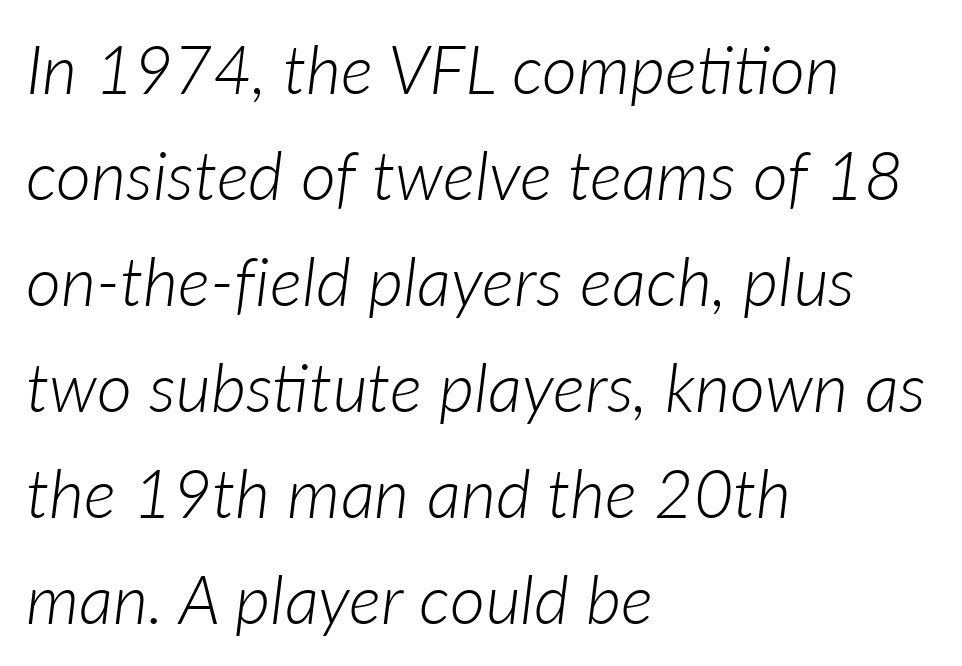
Q: Is the text bold? A: No.
Q: Is the text italic (slanted)? A: Yes, it leans right by about 7 degrees.
Q: Is the text underlined? A: No.
Q: How is the paragraph aligned? A: Left-aligned.
Q: Is the spacing between letters normal or unusually wide? A: Normal.
Q: Is the spacing between lines tight, normal or loose? A: Normal.
Q: Width (condensed, normal, or wide)? A: Normal.
Q: Stroke contrast? A: Low.
Q: x-height? A: Medium.
Q: Monospaced? A: No.
